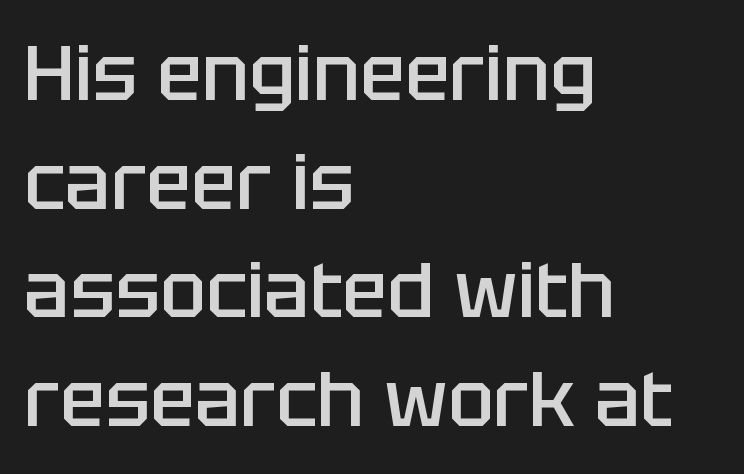
The image shows 76 px semibold sans-serif type, upright; set left-aligned, normal line spacing (1.43x), normal letter spacing, not underlined; low stroke contrast and a large x-height.
